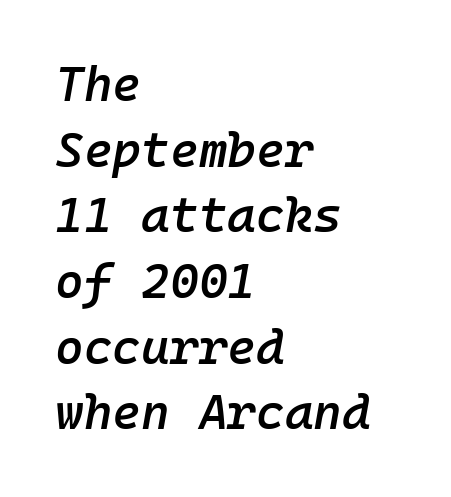
Q: Is the text bold? A: Semi-bold.
Q: Is the text italic (slanted)? A: Yes, it leans right by about 10 degrees.
Q: Is the text underlined? A: No.
Q: How is the paragraph aligned? A: Left-aligned.
Q: Is the spacing between letters normal or unusually wide? A: Normal.
Q: Is the spacing between lines tight, normal or loose? A: Normal.
Q: Width (condensed, normal, or wide)? A: Normal.
Q: Stroke contrast? A: Low.
Q: x-height? A: Medium.
Q: Monospaced? A: Yes.
